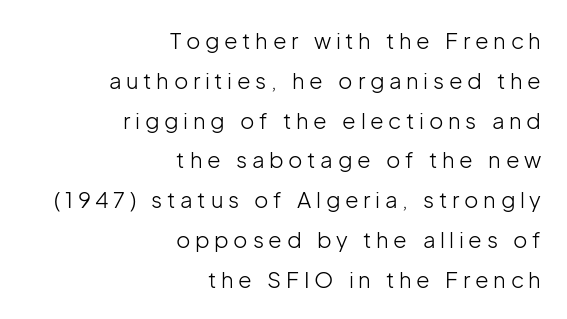
{"italic": "no", "bold": "no", "underline": "no", "align": "right", "line_spacing_ratio": 1.81, "letter_spacing": "wide", "letter_spacing_em": 0.21, "glyph_px": 22}
